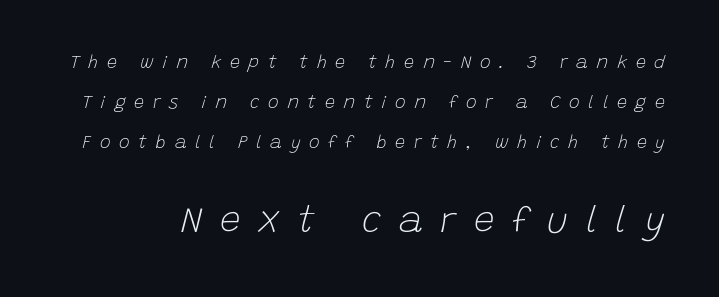
A typesetter would call this proportional, since set widths differ per character. The font is comparable to plain body text, perhaps lighter. Compared with ordinary roman type, these characters are visibly tilted. Typesetter's note — lower block bumped up in size, upper block left smaller. The rendering uses a large line-height, opening up the rows. Between one letter and the next there's a generous, obvious gap.
